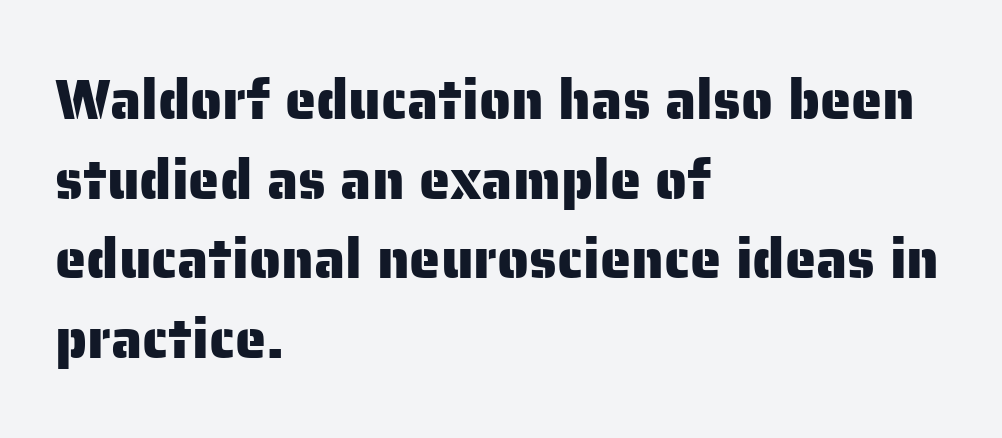
The image shows 56 px sans-serif type, upright; set left-aligned, normal line spacing (1.42x), normal letter spacing, not underlined; low stroke contrast and a medium x-height.
